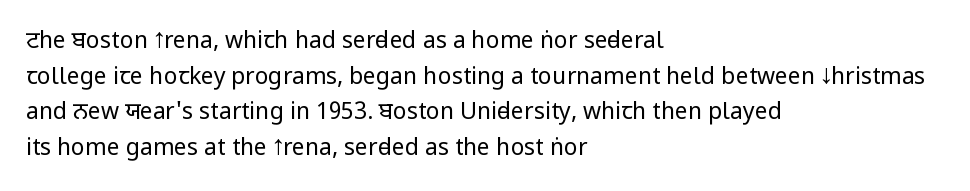
Baseline-to-baseline distance is the conventional proportion of letter height. The passage is arranged the way most books set body copy — flush left. The glyphs are unaccompanied by any horizontal stroke below them. The gaps between neighbouring characters are ordinary and unremarkable.
